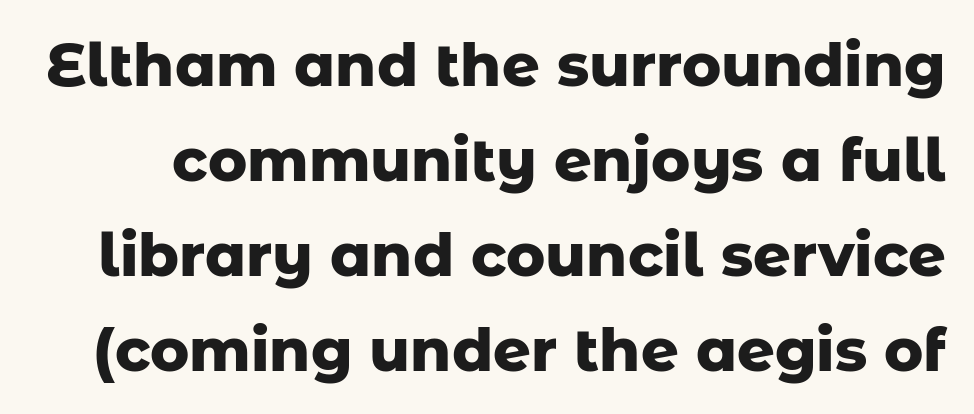
Honestly, there is no underline to notice here at all. This is heavy type, rendered in bold. Glyph-to-glyph distance matches everyday printed text. When letters stand straight like this, we call the style roman or upright. Each letter's strokes conclude bluntly, with no projecting serifs. Each letter keeps its own natural width here, so spacing adapts to shape.
